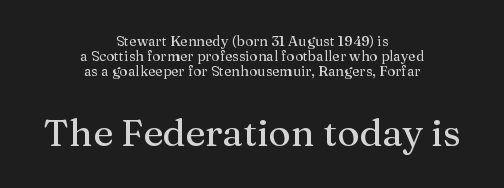
{"serif": "yes", "italic": "no", "width": "normal", "stroke_contrast": "medium", "x_height": "medium", "monospaced": "no", "underline": "no", "align": "center", "line_spacing": "tight", "line_spacing_ratio": 1.08, "letter_spacing": "normal", "letter_spacing_em": 0.0, "larger_block": "second", "size_ratio": 2.71, "glyph_px": 38}
